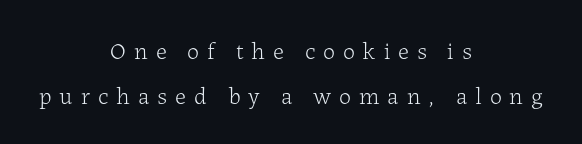
{"italic": "no", "bold": "no", "underline": "no", "align": "center", "line_spacing_ratio": 1.88, "letter_spacing": "wide", "letter_spacing_em": 0.33, "glyph_px": 24}
